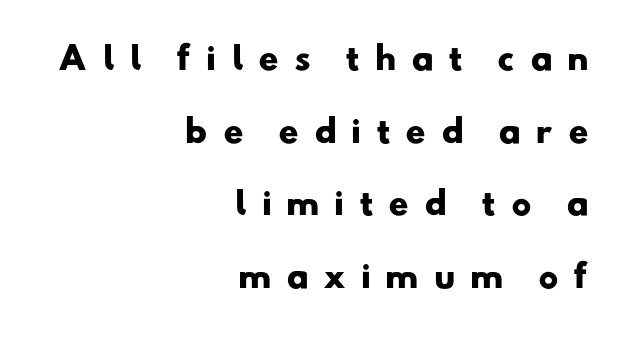
Glance below the letters and you will spot only blank space. You can tell from the bare stems that sans-serif type was used. The lines are spread far apart with generous leading. What stands out about the letter spacing? Its width — letters are far apart. Visually the block forms a straight wall on the right and a jagged coastline on the left.
